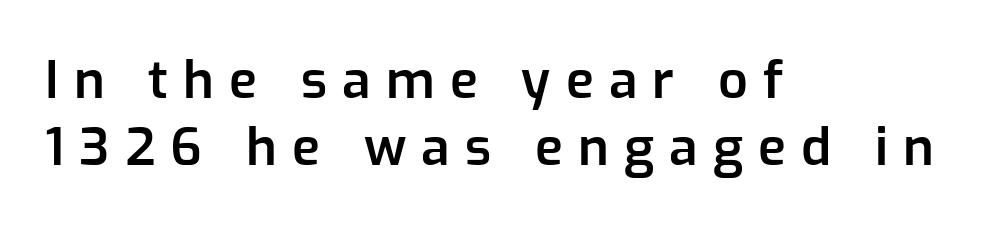
The image shows 52 px semibold sans-serif type, upright; set left-aligned, normal line spacing (1.28x), unusually wide letter spacing (+0.29 em), not underlined; low stroke contrast and a medium x-height.
